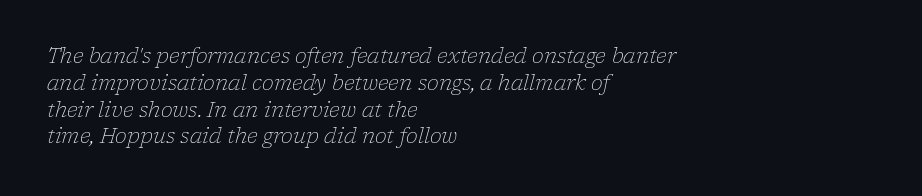
{"italic": "yes", "lean": "right", "slant_degrees": 17, "bold": "no", "underline": "no", "align": "left", "line_spacing": "normal", "line_spacing_ratio": 1.34, "letter_spacing": "normal", "letter_spacing_em": 0.0, "glyph_px": 20}
